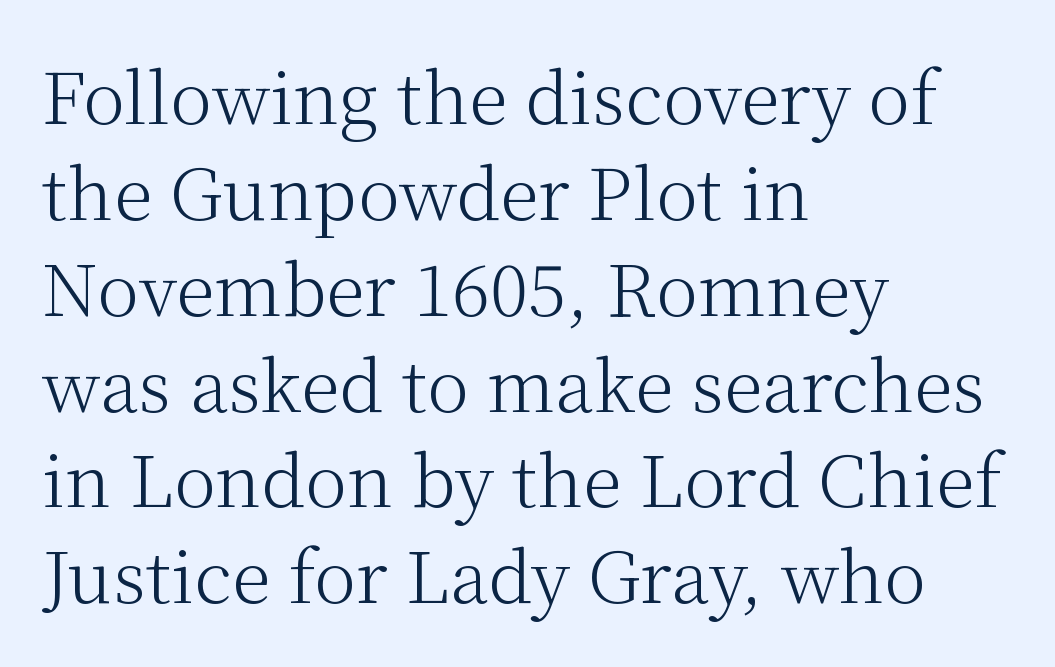
{"serif": "yes", "italic": "no", "bold": "no", "weight": "light", "width": "normal", "stroke_contrast": "medium", "x_height": "medium", "monospaced": "no", "underline": "no", "align": "left", "line_spacing": "normal", "line_spacing_ratio": 1.35, "letter_spacing": "normal", "letter_spacing_em": 0.0, "glyph_px": 71}
